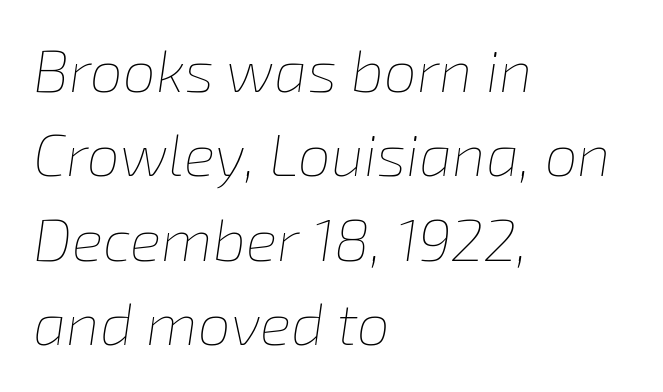
{"italic": "yes", "lean": "right", "slant_degrees": 8, "bold": "no", "weight": "thin", "width": "normal", "stroke_contrast": "low", "x_height": "medium", "monospaced": "no", "underline": "no", "align": "left", "line_spacing": "normal", "line_spacing_ratio": 1.43, "letter_spacing": "normal", "letter_spacing_em": 0.0, "glyph_px": 59}
